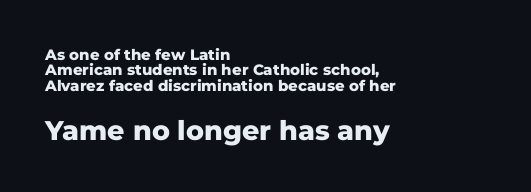
The image shows 27 px bold type, upright; set left-aligned, tight line spacing (1.03x), normal letter spacing, not underlined; the second (bottom) block is 1.8x larger.
